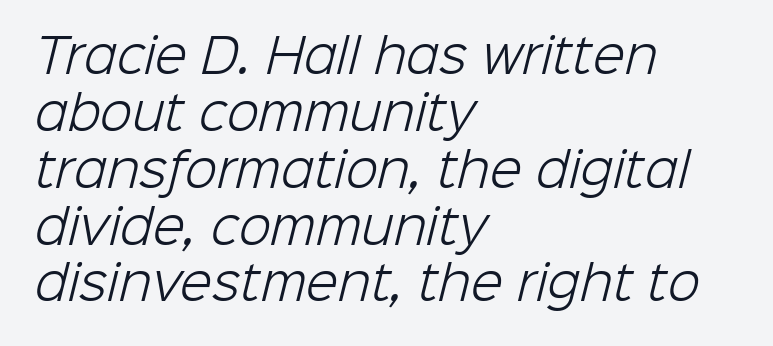
{"serif": "no", "bold": "no", "weight": "light", "width": "normal", "stroke_contrast": "low", "x_height": "medium", "monospaced": "no", "underline": "no", "align": "left", "line_spacing_ratio": 1.21, "letter_spacing": "normal", "letter_spacing_em": 0.0, "glyph_px": 47}
